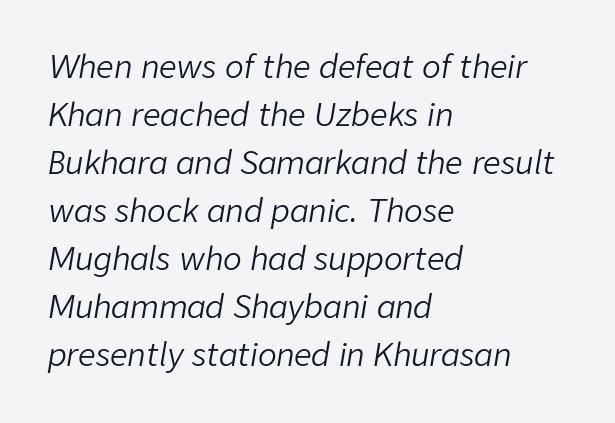
The typography opts for an oblique posture over an upright one. Line spacing here is normal. Words appear dense and cohesive because spacing is normal. Left-aligned paragraph, ragged on the right. The weight tops out at a normal text grade. The letters advance in unequal steps, a hallmark of proportional type.
